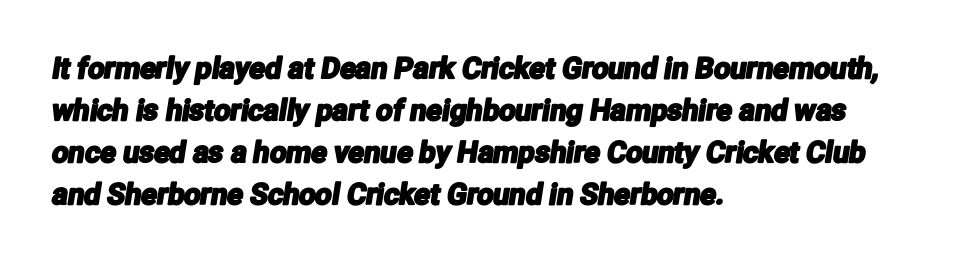
Each letter keeps its own natural width here, so spacing adapts to shape. Baseline-to-baseline distance is the conventional proportion of letter height. The paragraph has a hard left edge and a soft right edge. Lines of text with bare space underneath.
